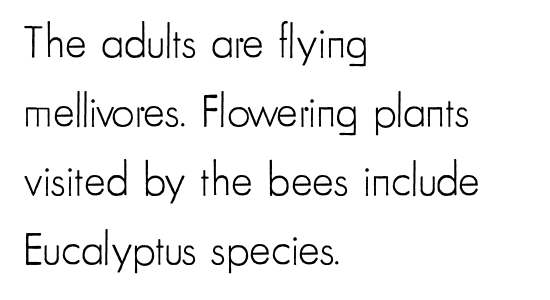
{"serif": "no", "italic": "no", "bold": "no", "weight": "light", "width": "condensed", "stroke_contrast": "low", "x_height": "small", "monospaced": "no", "underline": "no", "align": "left", "line_spacing": "normal", "line_spacing_ratio": 1.5, "letter_spacing": "normal", "letter_spacing_em": 0.0, "glyph_px": 46}
